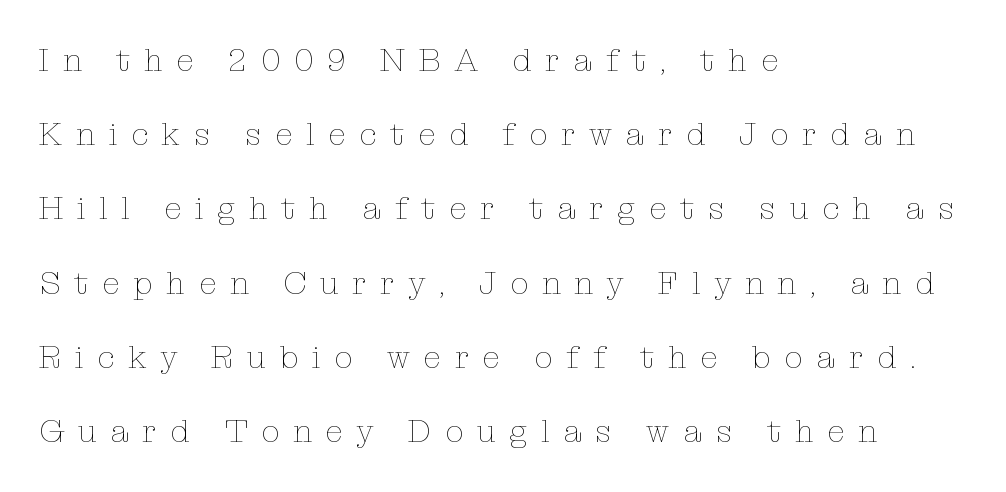
{"italic": "no", "bold": "no", "weight": "thin", "width": "normal", "stroke_contrast": "low", "x_height": "medium", "monospaced": "no", "underline": "no", "align": "left", "line_spacing": "loose", "line_spacing_ratio": 2.32, "letter_spacing": "wide", "letter_spacing_em": 0.43, "glyph_px": 32}
